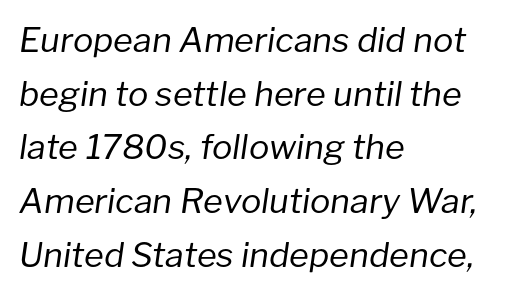
{"italic": "yes", "lean": "right", "slant_degrees": 8, "bold": "no", "weight": "regular", "width": "normal", "stroke_contrast": "low", "x_height": "medium", "monospaced": "no", "underline": "no", "align": "left", "line_spacing": "normal", "line_spacing_ratio": 1.58, "letter_spacing": "normal", "letter_spacing_em": 0.0, "glyph_px": 34}
